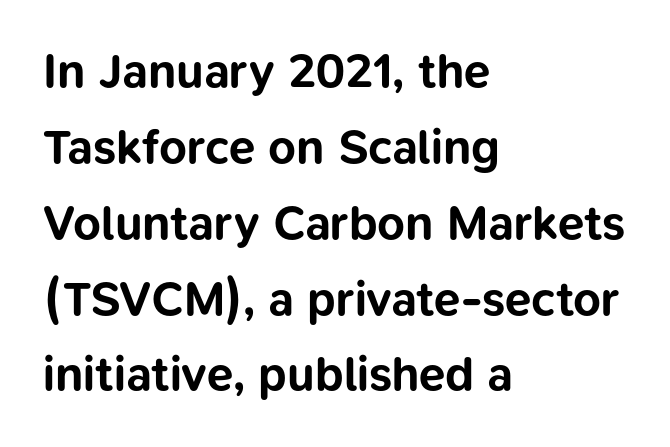
The typeface chosen for these lines omits serifs. The lines sit at an ordinary, default distance from one another. Is the type bold? Yes — the strokes are clearly thick and heavy. The lettering stays uniformly vertical, giving the passage a roman look. The letters sit at their default tracking, neither squeezed nor spread.
